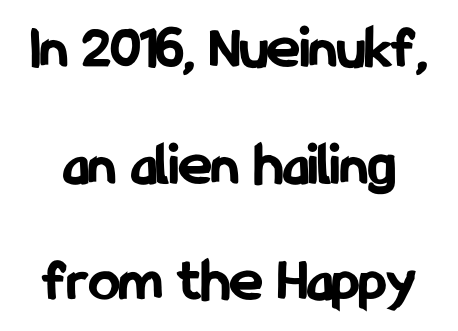
Q: Is the text bold? A: Yes.
Q: Is the text italic (slanted)? A: No, it is upright.
Q: Is the typeface a serif or a sans-serif typeface? A: Sans-serif.
Q: Is the text underlined? A: No.
Q: Is the spacing between letters normal or unusually wide? A: Normal.
Q: Width (condensed, normal, or wide)? A: Condensed.
Q: Stroke contrast? A: Low.
Q: x-height? A: Medium.
Q: Monospaced? A: No.
